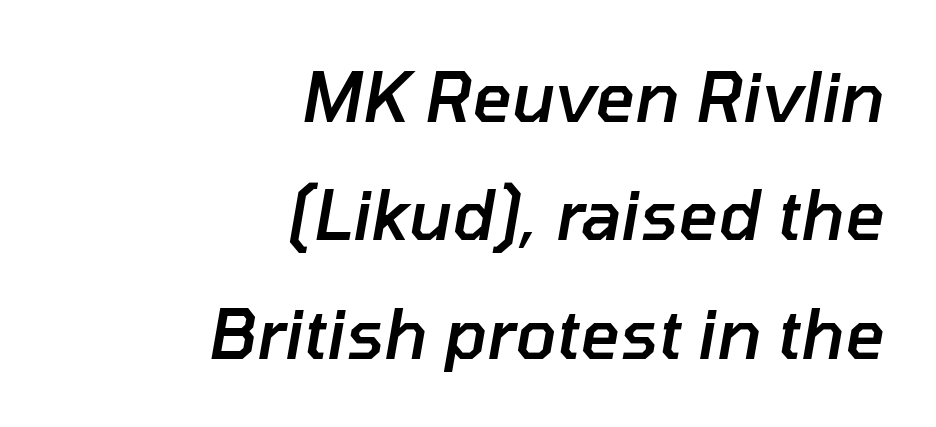
The image shows 68 px semibold type, italic (leaning right); set right-aligned, line spacing 1.74x, normal letter spacing, not underlined; low stroke contrast and a medium x-height.
